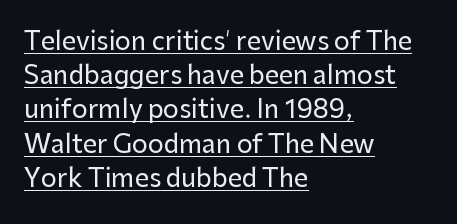
{"italic": "no", "underline": "yes", "align": "left", "line_spacing": "normal", "line_spacing_ratio": 1.37, "letter_spacing": "normal", "letter_spacing_em": 0.0, "glyph_px": 25}
